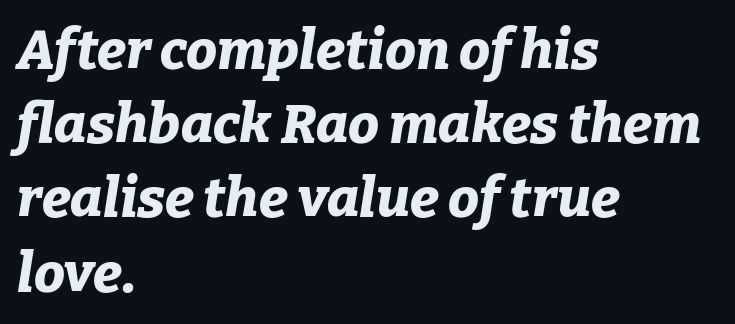
The image shows 55 px bold type, italic (leaning right); set left-aligned, normal line spacing (1.35x), normal letter spacing, not underlined; low stroke contrast and a medium x-height.
